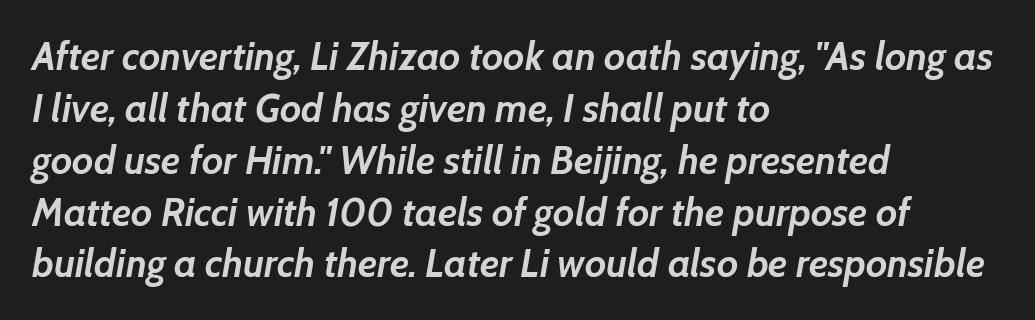
The image shows 39 px semibold type, italic (leaning right); set left-aligned, normal line spacing (1.33x), normal letter spacing, not underlined; low stroke contrast and a medium x-height.
